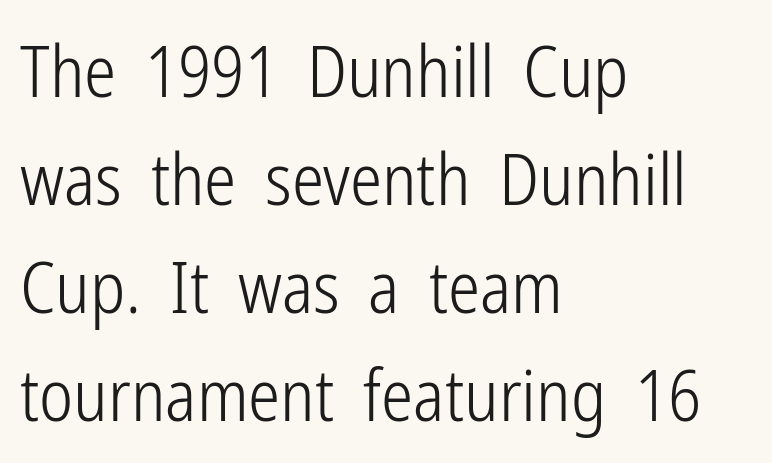
The image shows 72 px light, condensed sans-serif type, upright; set left-aligned, normal line spacing (1.5x), normal letter spacing, not underlined; low stroke contrast and a medium x-height.
